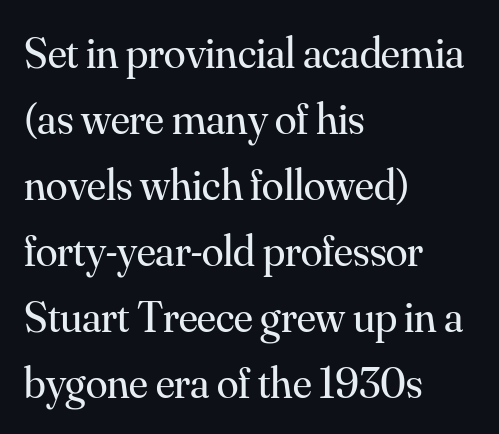
The image shows 44 px regular-weight serif type, upright; set left-aligned, normal line spacing (1.5x), normal letter spacing, not underlined; medium stroke contrast and a small x-height.
